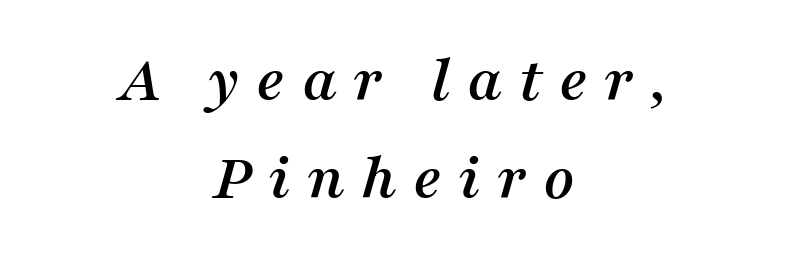
{"serif": "yes", "italic": "yes", "lean": "right", "slant_degrees": 16, "width": "normal", "stroke_contrast": "medium", "x_height": "medium", "monospaced": "no", "underline": "no", "align": "center", "line_spacing": "normal", "line_spacing_ratio": 1.47, "letter_spacing": "wide", "letter_spacing_em": 0.24, "glyph_px": 67}
